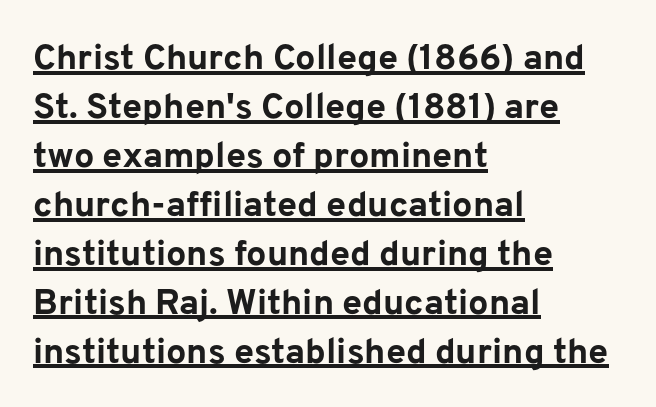
Strong, thick strokes mark this as bold type. This sample has the flowing, uneven cadence of proportional lettering. Underline: present. This rendering uses left alignment, leaving the right contour irregular.
